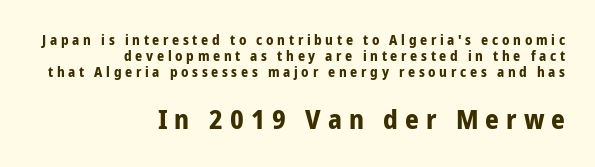
The image shows 27 px bold type, upright; set right-aligned, tight line spacing (1.15x), unusually wide letter spacing (+0.26 em), not underlined; the second (bottom) block is 1.93x larger.
